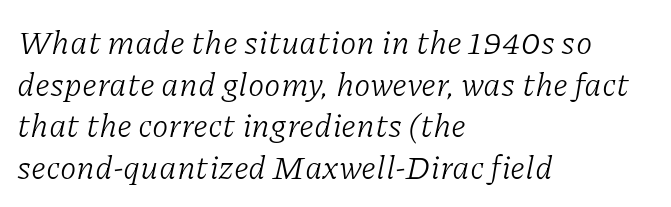
Q: Is the text bold? A: No.
Q: Is the text italic (slanted)? A: Yes, it leans right by about 11 degrees.
Q: Is the typeface a serif or a sans-serif typeface? A: Serif.
Q: Is the text underlined? A: No.
Q: How is the paragraph aligned? A: Left-aligned.
Q: Is the spacing between letters normal or unusually wide? A: Normal.
Q: Is the spacing between lines tight, normal or loose? A: Normal.
Q: Width (condensed, normal, or wide)? A: Normal.
Q: Stroke contrast? A: Low.
Q: x-height? A: Medium.
Q: Monospaced? A: No.
